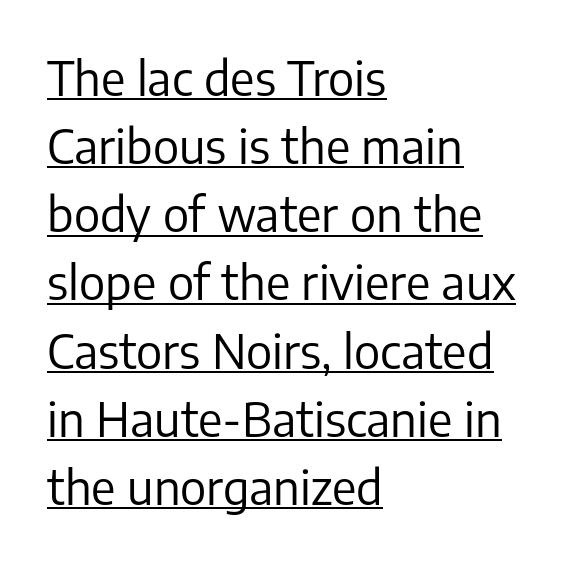
Q: Is the text bold? A: No.
Q: Is the text italic (slanted)? A: No, it is upright.
Q: Is the typeface a serif or a sans-serif typeface? A: Sans-serif.
Q: Is the text underlined? A: Yes.
Q: How is the paragraph aligned? A: Left-aligned.
Q: Is the spacing between letters normal or unusually wide? A: Normal.
Q: Is the spacing between lines tight, normal or loose? A: Normal.
Q: Width (condensed, normal, or wide)? A: Normal.
Q: Stroke contrast? A: Low.
Q: x-height? A: Medium.
Q: Monospaced? A: No.
